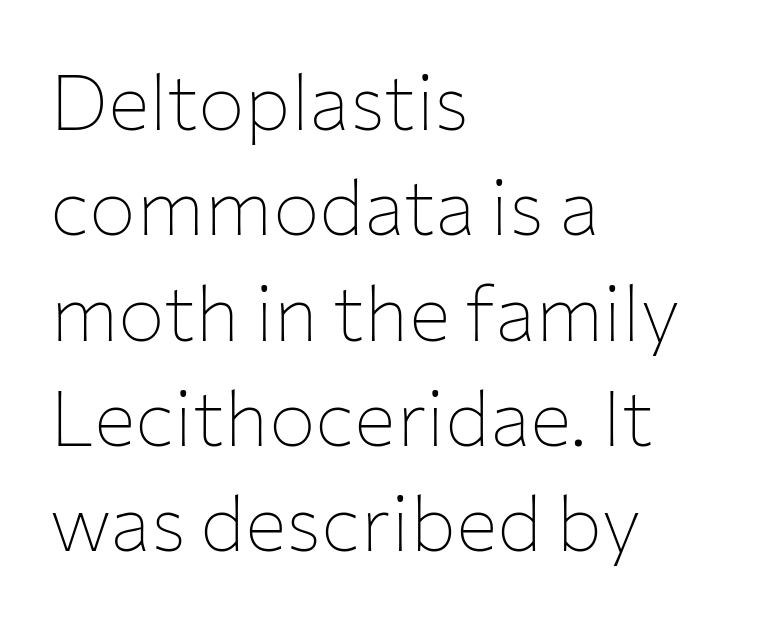
{"serif": "no", "italic": "no", "bold": "no", "weight": "thin", "width": "normal", "stroke_contrast": "low", "x_height": "medium", "monospaced": "no", "underline": "no", "align": "left", "line_spacing": "normal", "line_spacing_ratio": 1.35, "letter_spacing": "normal", "letter_spacing_em": 0.0, "glyph_px": 78}
